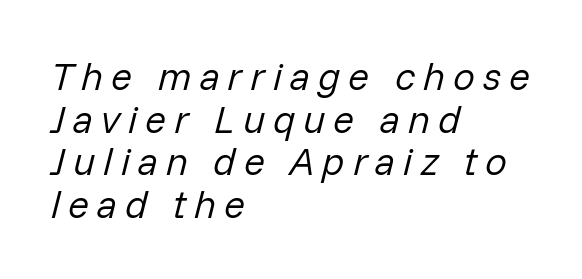
The image shows 39 px regular-weight type, italic (leaning right); set left-aligned, tight line spacing (1.09x), unusually wide letter spacing (+0.2 em), not underlined; low stroke contrast and a medium x-height.
